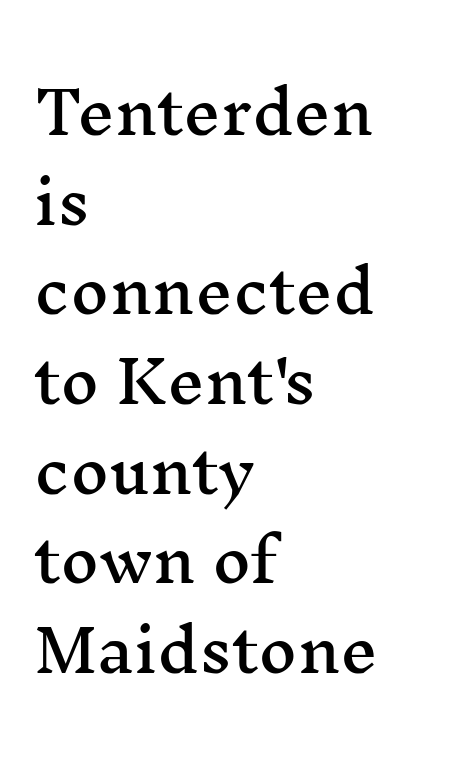
Q: Is the text italic (slanted)? A: No, it is upright.
Q: Is the typeface a serif or a sans-serif typeface? A: Serif.
Q: Is the text underlined? A: No.
Q: How is the paragraph aligned? A: Left-aligned.
Q: Is the spacing between letters normal or unusually wide? A: Normal.
Q: Is the spacing between lines tight, normal or loose? A: Normal.
Q: Width (condensed, normal, or wide)? A: Wide.
Q: Stroke contrast? A: Medium.
Q: x-height? A: Medium.
Q: Monospaced? A: No.
